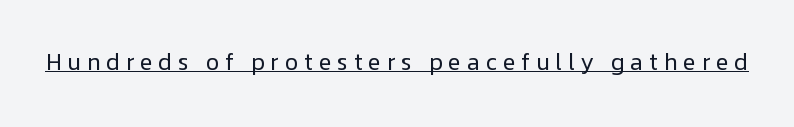
A continuous stroke trails under the words, as in a hyperlink. Notice how the stems are strictly vertical — no italics here. The cut favours lightness, reaching ordinary text weight at its darkest. Compared with typical body copy, the letter spacing here is much looser.
